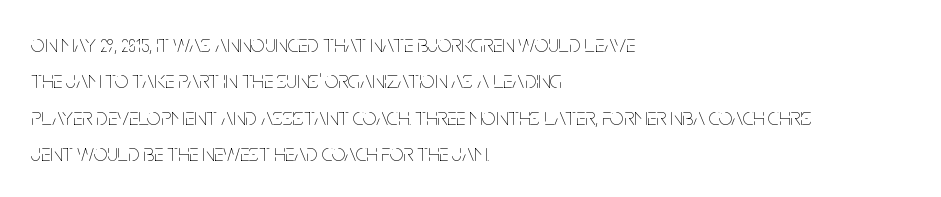
{"italic": "no", "bold": "no", "underline": "no", "align": "left", "line_spacing": "normal", "line_spacing_ratio": 1.52, "letter_spacing": "normal", "letter_spacing_em": 0.0, "glyph_px": 24}
